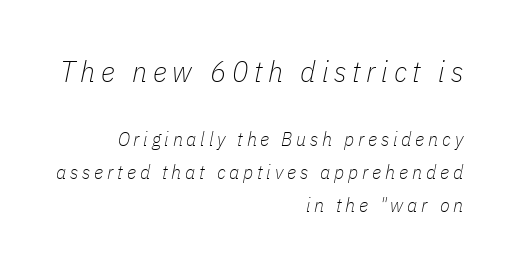
Spacing verdict: proportional, widths tailored to each character. Nothing heavy about these letters — not bold at all. Alignment: flush right. Quick note: underline off. Would a proofreader flag this as italicized? Yes.
